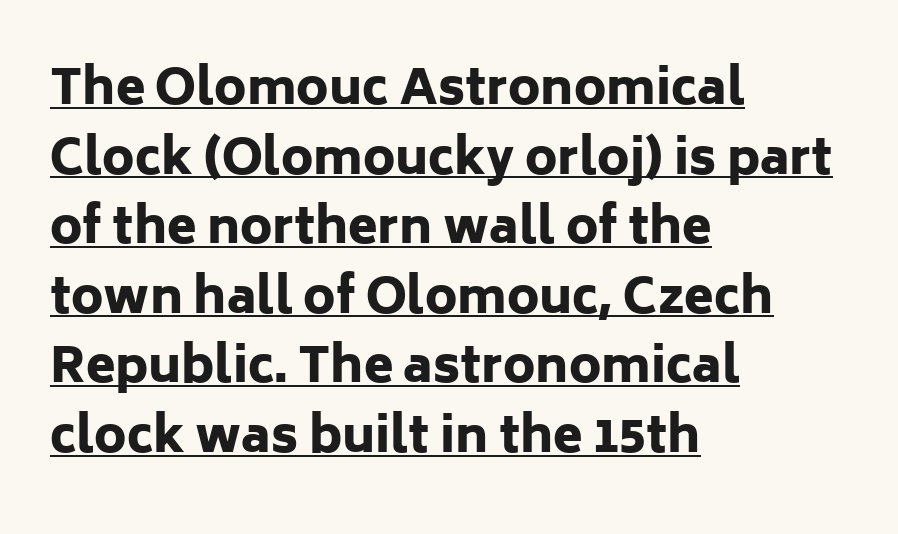
The text was rendered using a sans face with plain stroke endings. The rows are spaced the way most documents space them. In terms of posture, this sample is upright. Each line starts at the same left margin while the right side varies. A typographer would call this underscored text.
